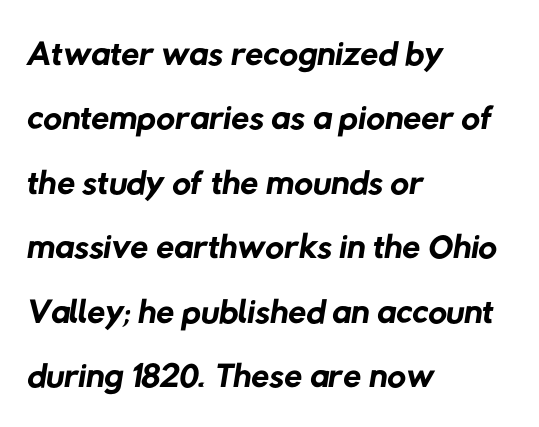
The image shows 52 px regular-weight sans-serif type; set left-aligned, line spacing 1.24x, normal letter spacing, not underlined; low stroke contrast and a medium x-height.
